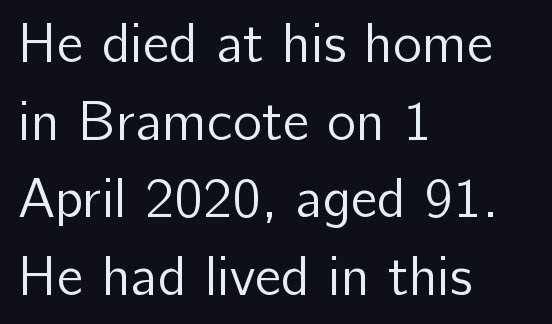
The strokes are not fattened; the text isn't bold. All the whitespace from short lines collects on the right. Each letter keeps its own natural width here, so spacing adapts to shape. Successive baselines arrive at the customary interval.
